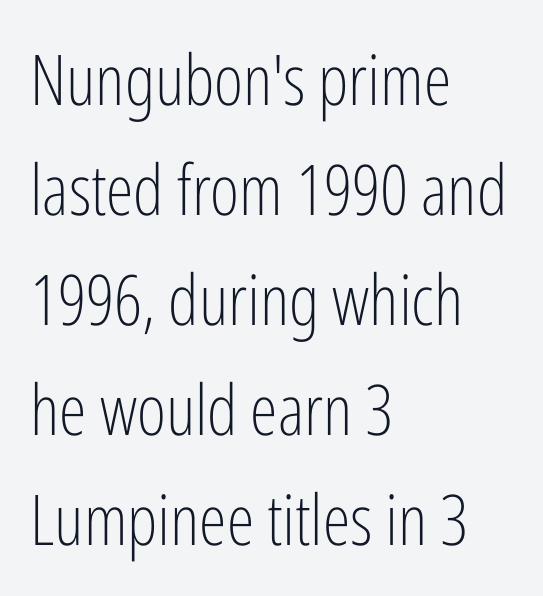
Q: Is the text bold? A: No.
Q: Is the text italic (slanted)? A: No, it is upright.
Q: Is the typeface a serif or a sans-serif typeface? A: Sans-serif.
Q: Is the text underlined? A: No.
Q: How is the paragraph aligned? A: Left-aligned.
Q: Is the spacing between letters normal or unusually wide? A: Normal.
Q: Is the spacing between lines tight, normal or loose? A: Normal.
Q: Width (condensed, normal, or wide)? A: Condensed.
Q: Stroke contrast? A: Low.
Q: x-height? A: Medium.
Q: Monospaced? A: No.
